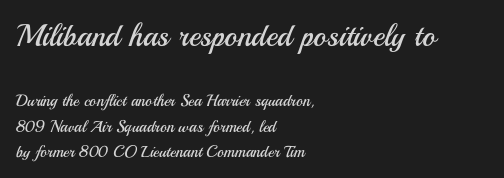
{"serif": "no", "bold": "no", "weight": "regular", "width": "normal", "stroke_contrast": "medium", "x_height": "small", "monospaced": "no", "underline": "no", "align": "left", "line_spacing": "normal", "line_spacing_ratio": 1.59, "letter_spacing": "normal", "letter_spacing_em": 0.0, "larger_block": "first", "size_ratio": 1.94, "glyph_px": 31}
